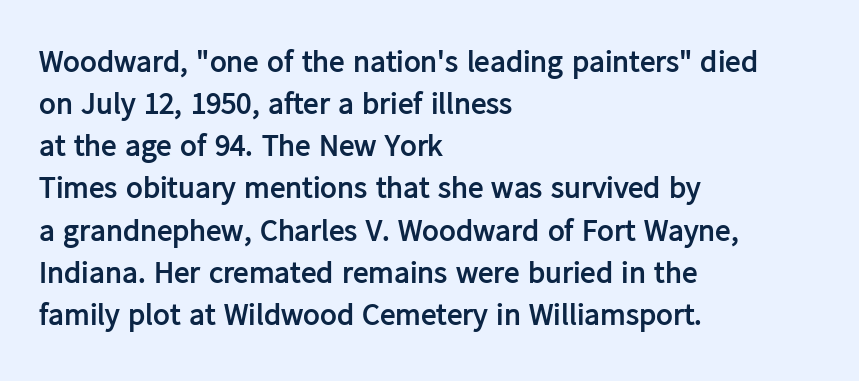
The image shows 31 px semibold sans-serif type, upright; set left-aligned, normal line spacing (1.36x), normal letter spacing, not underlined; low stroke contrast and a medium x-height.
